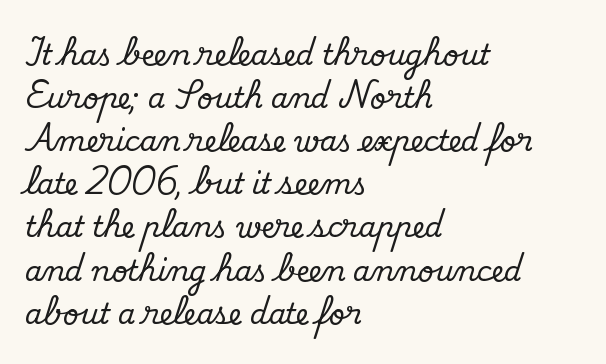
{"serif": "yes", "width": "normal", "stroke_contrast": "medium", "x_height": "small", "monospaced": "no", "underline": "no", "align": "left", "line_spacing": "normal", "line_spacing_ratio": 1.54, "letter_spacing": "normal", "letter_spacing_em": 0.0, "glyph_px": 28}
